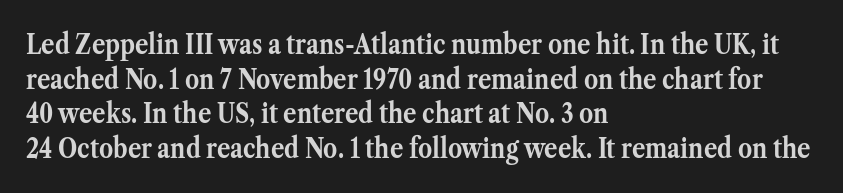
{"serif": "yes", "italic": "no", "bold": "yes", "weight": "semibold", "width": "normal", "stroke_contrast": "medium", "x_height": "medium", "monospaced": "no", "underline": "no", "align": "left", "line_spacing_ratio": 1.24, "letter_spacing": "normal", "letter_spacing_em": 0.0, "glyph_px": 28}
